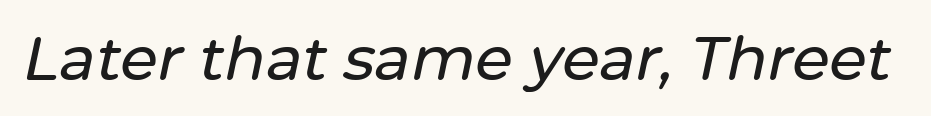
{"italic": "yes", "lean": "right", "slant_degrees": 12, "width": "normal", "stroke_contrast": "low", "x_height": "medium", "monospaced": "no", "underline": "no", "letter_spacing": "normal", "letter_spacing_em": 0.0, "glyph_px": 61}
